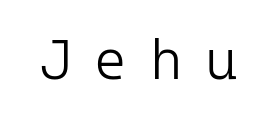
Descenders are the only things crossing below the line. Weight: regular or lighter. The specimen reads as upright at a glance. Is the letter spacing exaggerated? Yes — the characters are pushed far apart. To sum up the face: it is a sans, with no serifs.
